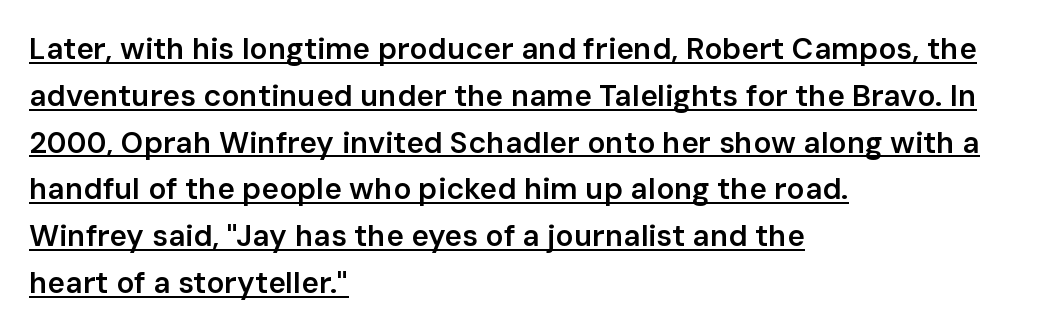
Q: Is the text bold? A: Semi-bold.
Q: Is the text italic (slanted)? A: No, it is upright.
Q: Is the typeface a serif or a sans-serif typeface? A: Sans-serif.
Q: Is the text underlined? A: Yes.
Q: How is the paragraph aligned? A: Left-aligned.
Q: Is the spacing between letters normal or unusually wide? A: Normal.
Q: Is the spacing between lines tight, normal or loose? A: Normal.
Q: Width (condensed, normal, or wide)? A: Normal.
Q: Stroke contrast? A: Low.
Q: x-height? A: Medium.
Q: Monospaced? A: No.
